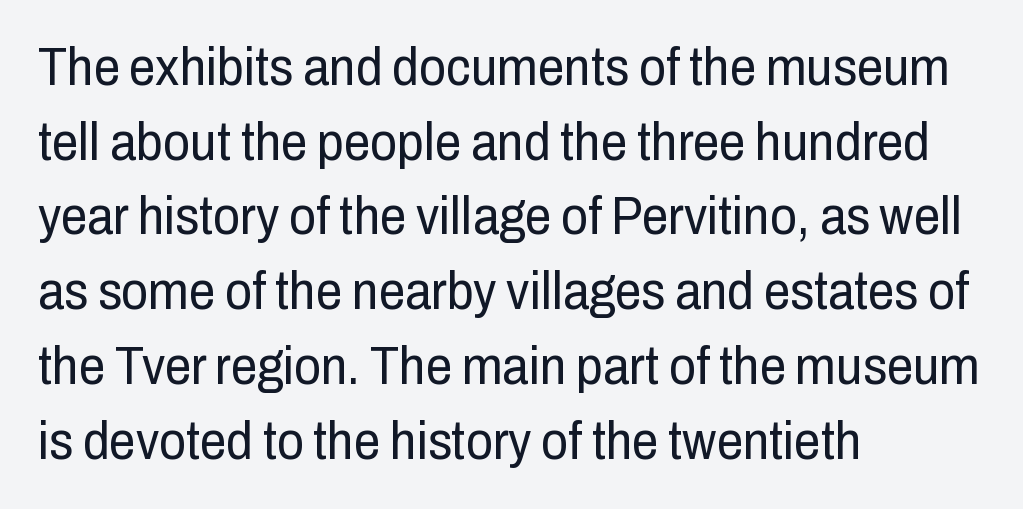
{"serif": "no", "italic": "no", "bold": "no", "weight": "regular", "width": "condensed", "stroke_contrast": "low", "x_height": "medium", "monospaced": "no", "underline": "no", "align": "left", "line_spacing": "normal", "line_spacing_ratio": 1.41, "letter_spacing": "normal", "letter_spacing_em": 0.0, "glyph_px": 53}
